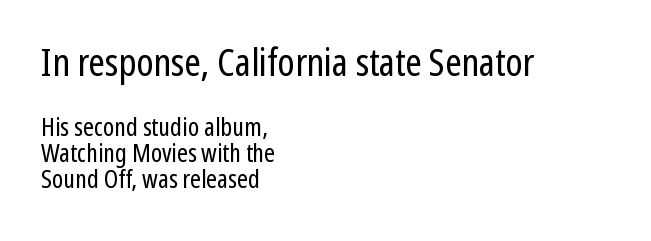
Q: Is the text bold? A: No.
Q: Is the text italic (slanted)? A: No, it is upright.
Q: Is the typeface a serif or a sans-serif typeface? A: Sans-serif.
Q: Is the text underlined? A: No.
Q: How is the paragraph aligned? A: Left-aligned.
Q: Is the spacing between letters normal or unusually wide? A: Normal.
Q: Is the spacing between lines tight, normal or loose? A: Tight.
Q: Which block of text is set in a larger size, the first (top) or the second (bottom)? A: The first (top) one.
Q: Width (condensed, normal, or wide)? A: Condensed.
Q: Stroke contrast? A: Low.
Q: x-height? A: Medium.
Q: Monospaced? A: No.
